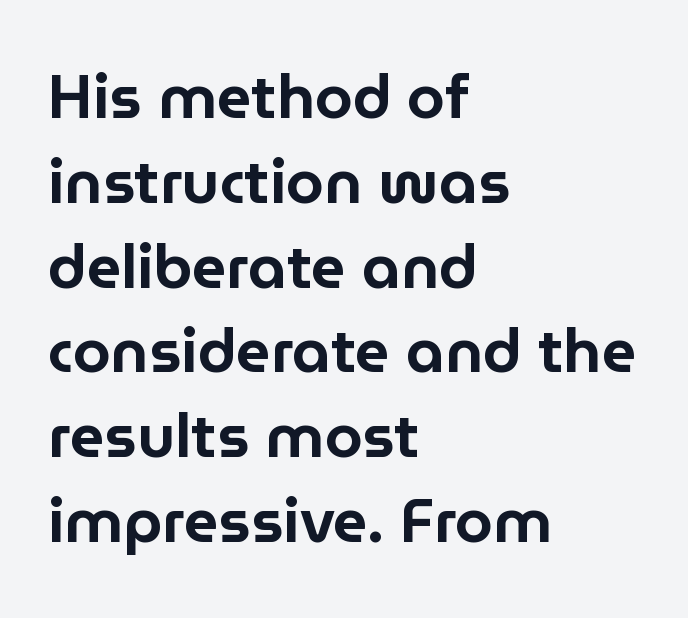
The image shows 61 px sans-serif type, upright; set left-aligned, normal line spacing (1.39x), normal letter spacing, not underlined; low stroke contrast and a medium x-height.
